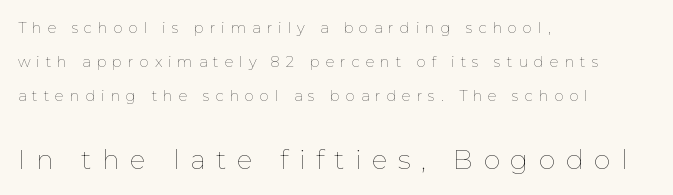
In terms of leading, this rendering errs on the spacious side. What stands out about the letter spacing? Its width — letters are far apart. The rendering anchors every line to the left-hand side. The face looks like a standard text weight, possibly lighter.
